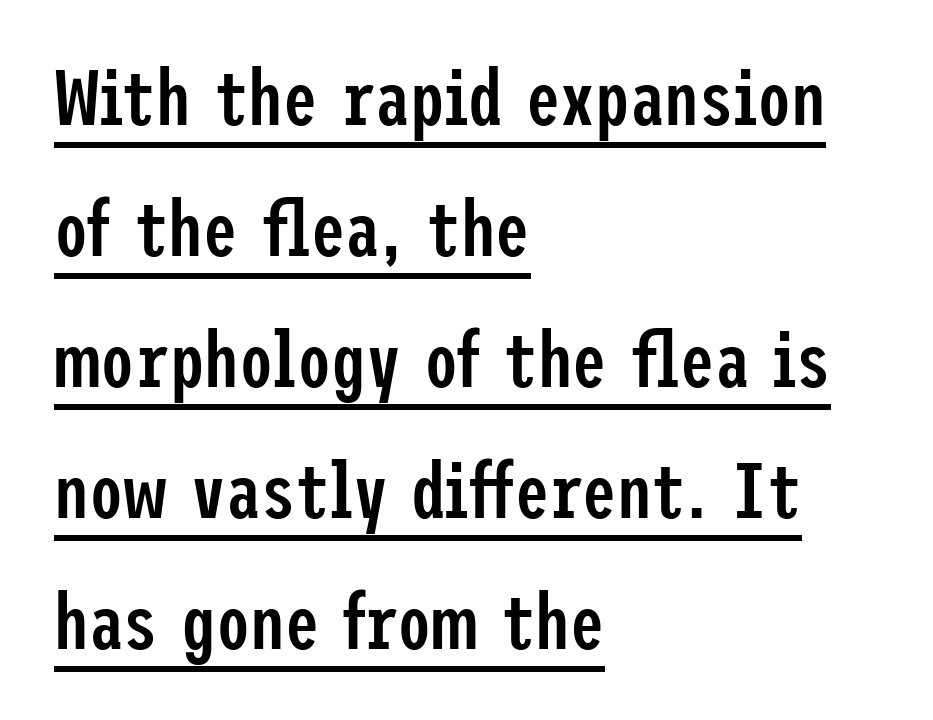
Q: Is the text bold? A: Semi-bold.
Q: Is the text italic (slanted)? A: No, it is upright.
Q: Is the typeface a serif or a sans-serif typeface? A: Sans-serif.
Q: Is the text underlined? A: Yes.
Q: How is the paragraph aligned? A: Left-aligned.
Q: Is the spacing between letters normal or unusually wide? A: Normal.
Q: Is the spacing between lines tight, normal or loose? A: Normal.
Q: Width (condensed, normal, or wide)? A: Condensed.
Q: Stroke contrast? A: Low.
Q: x-height? A: Medium.
